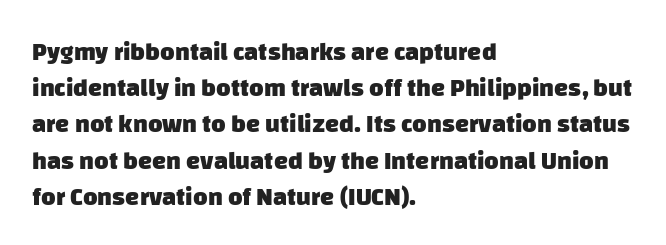
Q: Is the text bold? A: Yes.
Q: Is the text underlined? A: No.
Q: How is the paragraph aligned? A: Left-aligned.
Q: Is the spacing between letters normal or unusually wide? A: Normal.
Q: Is the spacing between lines tight, normal or loose? A: Normal.
